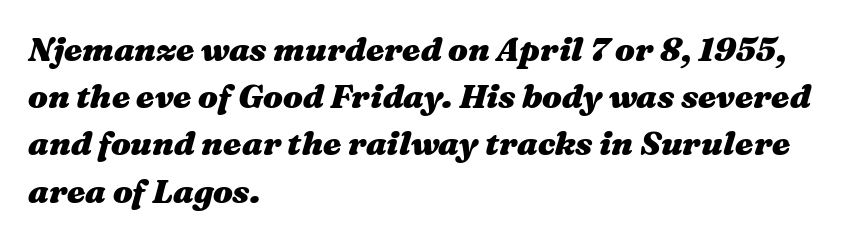
Q: Is the text bold? A: Yes.
Q: Is the text italic (slanted)? A: Yes, it leans right by about 16 degrees.
Q: Is the text underlined? A: No.
Q: How is the paragraph aligned? A: Left-aligned.
Q: Is the spacing between letters normal or unusually wide? A: Normal.
Q: Is the spacing between lines tight, normal or loose? A: Normal.
Q: Width (condensed, normal, or wide)? A: Wide.
Q: Stroke contrast? A: Medium.
Q: x-height? A: Medium.
Q: Monospaced? A: No.
